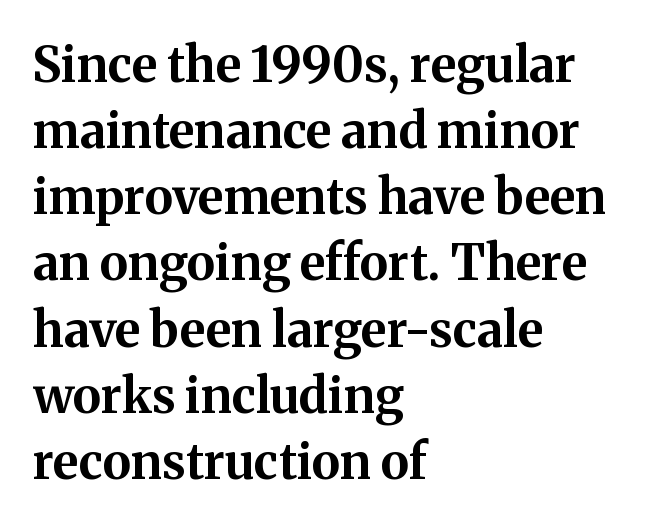
Q: Is the text bold? A: Yes.
Q: Is the text italic (slanted)? A: No, it is upright.
Q: Is the typeface a serif or a sans-serif typeface? A: Serif.
Q: Is the text underlined? A: No.
Q: How is the paragraph aligned? A: Left-aligned.
Q: Is the spacing between letters normal or unusually wide? A: Normal.
Q: Is the spacing between lines tight, normal or loose? A: Normal.
Q: Width (condensed, normal, or wide)? A: Normal.
Q: Stroke contrast? A: Medium.
Q: x-height? A: Medium.
Q: Monospaced? A: No.
